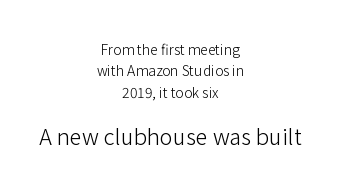
{"italic": "no", "bold": "no", "underline": "no", "align": "center", "line_spacing": "normal", "line_spacing_ratio": 1.52, "letter_spacing": "normal", "letter_spacing_em": 0.0, "larger_block": "second", "size_ratio": 1.57, "glyph_px": 22}
